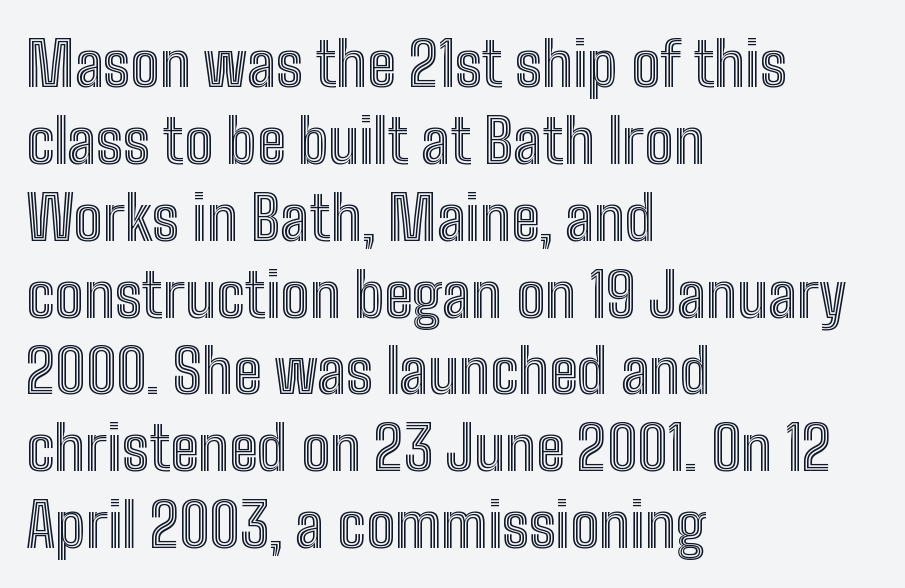
Q: Is the text italic (slanted)? A: No, it is upright.
Q: Is the text underlined? A: No.
Q: How is the paragraph aligned? A: Left-aligned.
Q: Is the spacing between letters normal or unusually wide? A: Normal.
Q: Is the spacing between lines tight, normal or loose? A: Normal.
Q: Width (condensed, normal, or wide)? A: Condensed.
Q: x-height? A: Medium.
Q: Monospaced? A: No.
